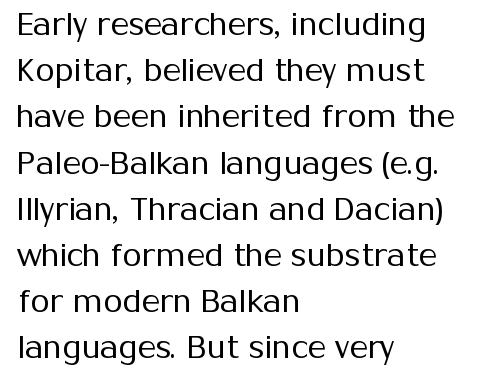
{"serif": "no", "italic": "no", "bold": "no", "weight": "regular", "width": "normal", "stroke_contrast": "medium", "x_height": "medium", "monospaced": "no", "underline": "no", "align": "left", "line_spacing": "normal", "line_spacing_ratio": 1.49, "letter_spacing": "normal", "letter_spacing_em": 0.0, "glyph_px": 31}
